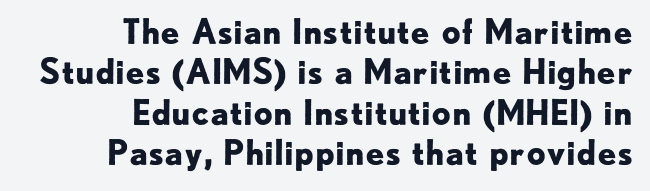
Proportional: the letters do not fall into vertical columns. Honestly, there is no underline to notice here at all. Students, this is bold: see how much ink each stroke carries. Quick note: not italic, upright. Does extra space separate the letters? No, they use regular spacing.
